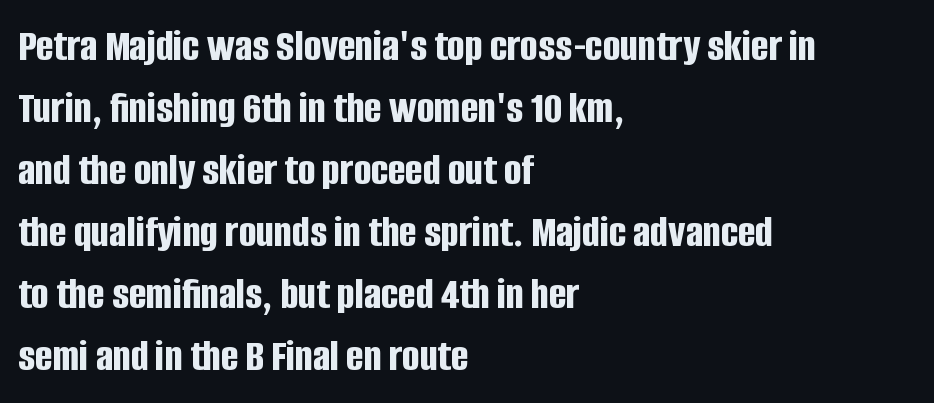
{"serif": "no", "italic": "no", "bold": "yes", "weight": "bold", "width": "condensed", "stroke_contrast": "low", "x_height": "large", "monospaced": "no", "underline": "no", "align": "left", "line_spacing": "normal", "line_spacing_ratio": 1.35, "letter_spacing": "normal", "letter_spacing_em": 0.0, "glyph_px": 46}
